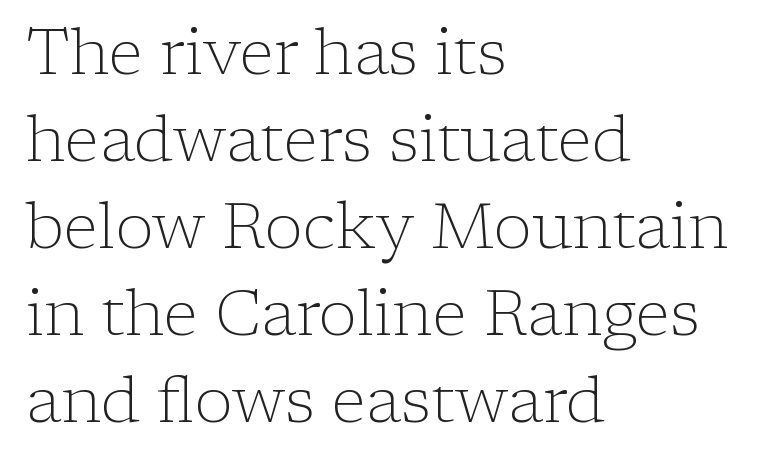
Q: Is the text bold? A: No.
Q: Is the text italic (slanted)? A: No, it is upright.
Q: Is the typeface a serif or a sans-serif typeface? A: Serif.
Q: Is the text underlined? A: No.
Q: How is the paragraph aligned? A: Left-aligned.
Q: Is the spacing between letters normal or unusually wide? A: Normal.
Q: Is the spacing between lines tight, normal or loose? A: Normal.
Q: Width (condensed, normal, or wide)? A: Normal.
Q: Stroke contrast? A: Low.
Q: x-height? A: Medium.
Q: Monospaced? A: No.
